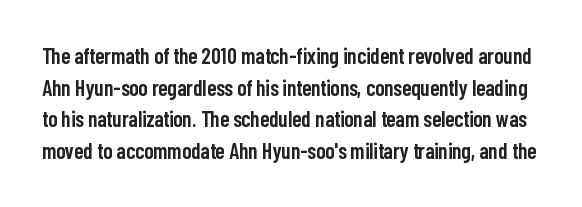
The space directly below the letters is spotless. Typesetter's note: demi weight, one step under bold. The block of text has a typical density, with ordinary space between rows. Nope, not italic — everything's standing straight. Short note: letters normally spaced.
